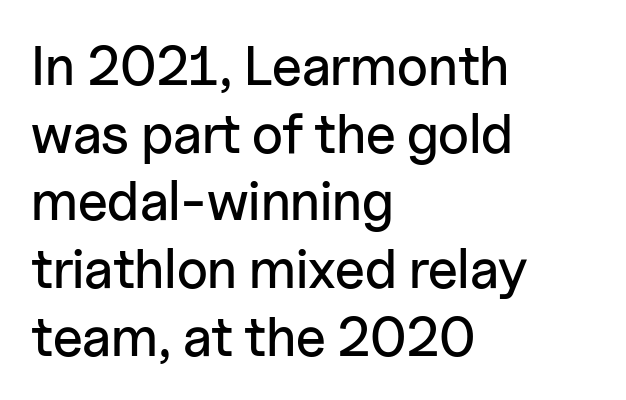
The compositor pushed each line to the left boundary. Observe the ordinary spacing: letters are neighbours, not strangers. Honestly, there is no underline to notice here at all. The face used here is a sans, in the tradition of grotesques and geometrics.
